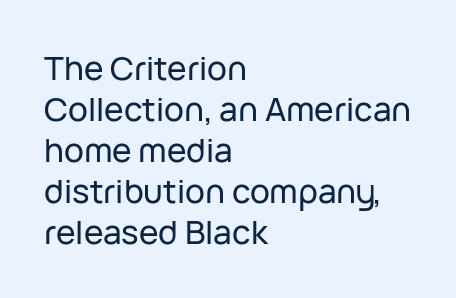
Q: Is the text italic (slanted)? A: No, it is upright.
Q: Is the typeface a serif or a sans-serif typeface? A: Sans-serif.
Q: Is the text underlined? A: No.
Q: How is the paragraph aligned? A: Left-aligned.
Q: Is the spacing between letters normal or unusually wide? A: Normal.
Q: Width (condensed, normal, or wide)? A: Normal.
Q: Stroke contrast? A: Low.
Q: x-height? A: Medium.
Q: Monospaced? A: No.
